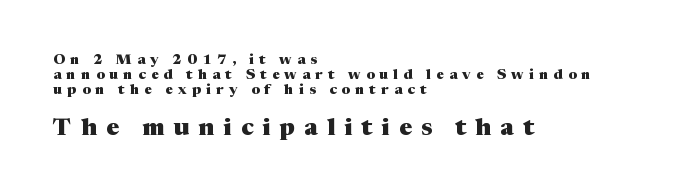
{"italic": "no", "bold": "yes", "underline": "no", "align": "left", "line_spacing": "tight", "line_spacing_ratio": 1.07, "letter_spacing": "wide", "letter_spacing_em": 0.38, "larger_block": "second", "size_ratio": 1.71, "glyph_px": 24}
